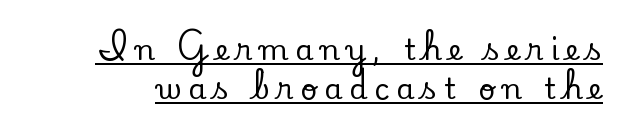
Q: Is the text italic (slanted)? A: No, it is upright.
Q: Is the typeface a serif or a sans-serif typeface? A: Serif.
Q: Is the text underlined? A: Yes.
Q: Is the spacing between letters normal or unusually wide? A: Unusually wide.
Q: Is the spacing between lines tight, normal or loose? A: Normal.
Q: Width (condensed, normal, or wide)? A: Normal.
Q: Stroke contrast? A: Low.
Q: x-height? A: Small.
Q: Monospaced? A: No.
